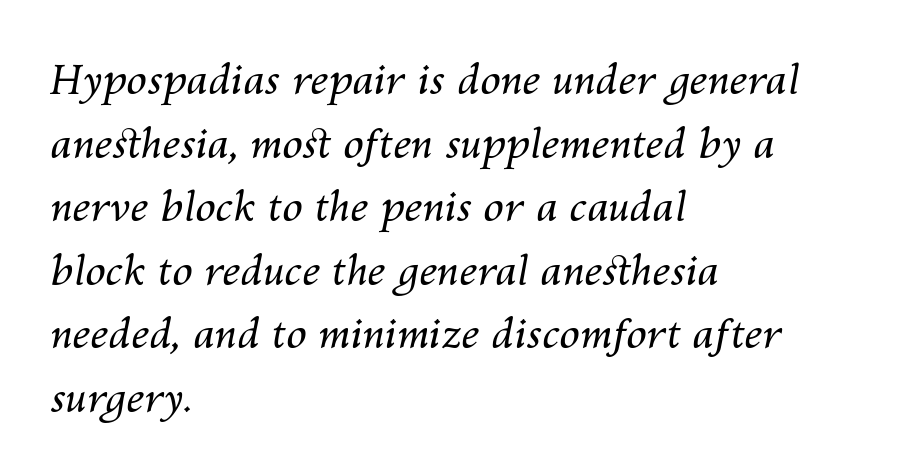
Quick note: underline off. No heavy texture on the line: the type isn't bold. In terms of letterspacing, this is plain default setting. This is oblique type, the kind used for emphasis or titles. Proportional: the letters do not fall into vertical columns.
